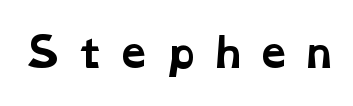
{"serif": "yes", "bold": "yes", "weight": "bold", "width": "wide", "stroke_contrast": "low", "x_height": "medium", "monospaced": "no", "underline": "no", "letter_spacing": "wide", "letter_spacing_em": 0.3, "glyph_px": 39}
